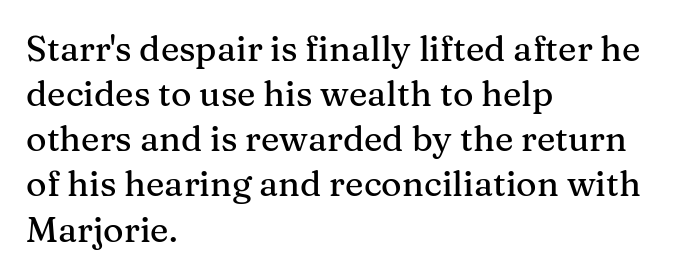
Q: Is the text italic (slanted)? A: No, it is upright.
Q: Is the typeface a serif or a sans-serif typeface? A: Serif.
Q: Is the text underlined? A: No.
Q: How is the paragraph aligned? A: Left-aligned.
Q: Is the spacing between letters normal or unusually wide? A: Normal.
Q: Is the spacing between lines tight, normal or loose? A: Normal.
Q: Width (condensed, normal, or wide)? A: Normal.
Q: Stroke contrast? A: Medium.
Q: x-height? A: Medium.
Q: Monospaced? A: No.
